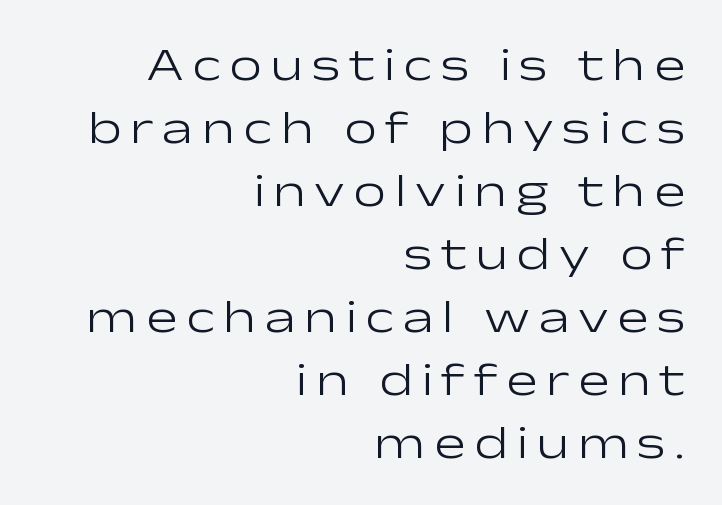
The image shows 47 px light, wide sans-serif type, upright; set right-aligned, normal line spacing (1.34x), not underlined; low stroke contrast and a medium x-height.
